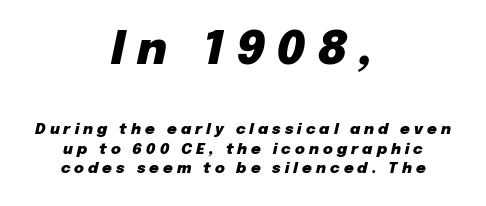
Q: Is the text bold? A: Yes.
Q: Is the text italic (slanted)? A: Yes, it leans right by about 12 degrees.
Q: Is the text underlined? A: No.
Q: How is the paragraph aligned? A: Centered.
Q: Is the spacing between letters normal or unusually wide? A: Unusually wide.
Q: Is the spacing between lines tight, normal or loose? A: Normal.
Q: Which block of text is set in a larger size, the first (top) or the second (bottom)? A: The first (top) one.
Q: Width (condensed, normal, or wide)? A: Normal.
Q: Stroke contrast? A: Low.
Q: x-height? A: Medium.
Q: Monospaced? A: No.
